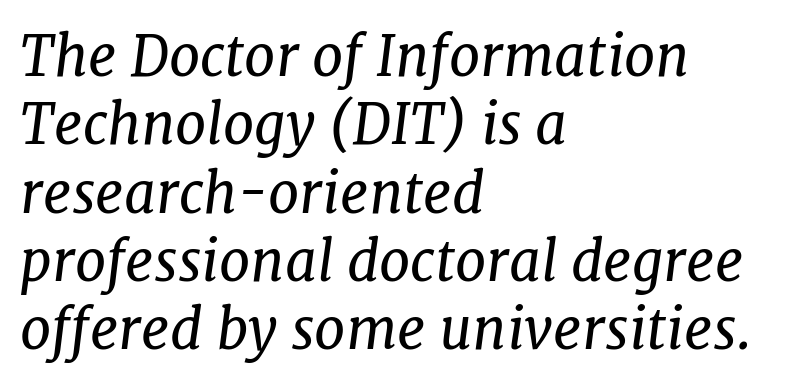
The image shows 56 px regular-weight serif type, italic (leaning right); set left-aligned, line spacing 1.22x, normal letter spacing, not underlined; low stroke contrast and a medium x-height.
